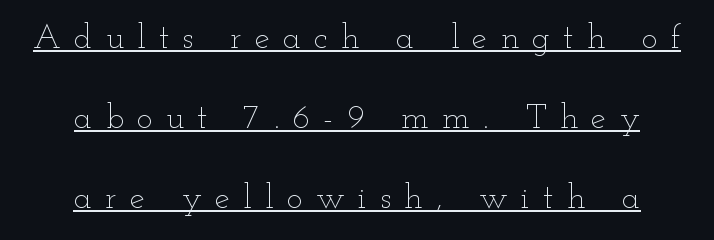
{"italic": "no", "bold": "no", "weight": "thin", "width": "wide", "stroke_contrast": "low", "x_height": "small", "monospaced": "no", "underline": "yes", "align": "center", "line_spacing": "loose", "line_spacing_ratio": 2.36, "letter_spacing": "wide", "letter_spacing_em": 0.39, "glyph_px": 34}
